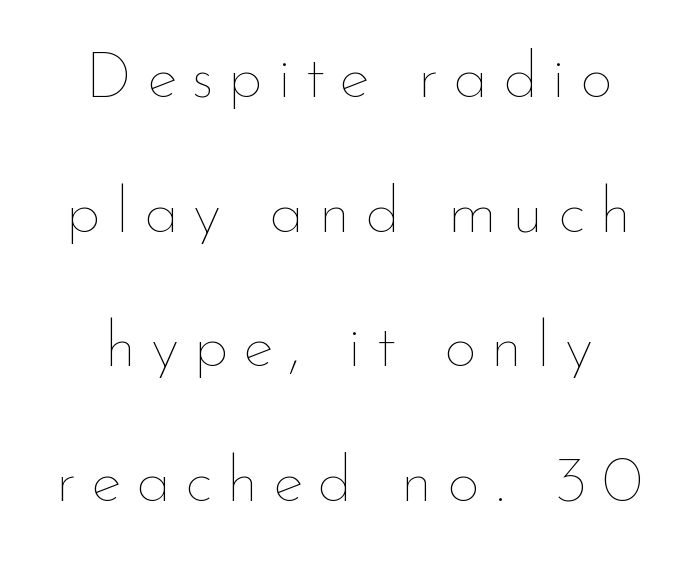
{"italic": "no", "bold": "no", "weight": "thin", "width": "normal", "stroke_contrast": "low", "x_height": "small", "monospaced": "no", "underline": "no", "line_spacing": "loose", "line_spacing_ratio": 2.07, "letter_spacing": "wide", "letter_spacing_em": 0.22, "glyph_px": 65}
